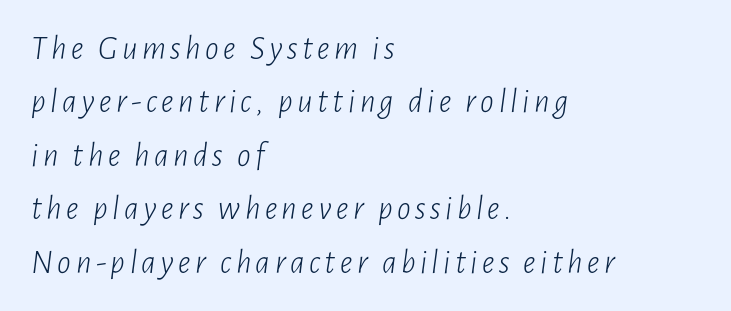
The image shows 34 px light, condensed type, italic (leaning right); set left-aligned, normal line spacing (1.57x), not underlined; low stroke contrast and a medium x-height.
